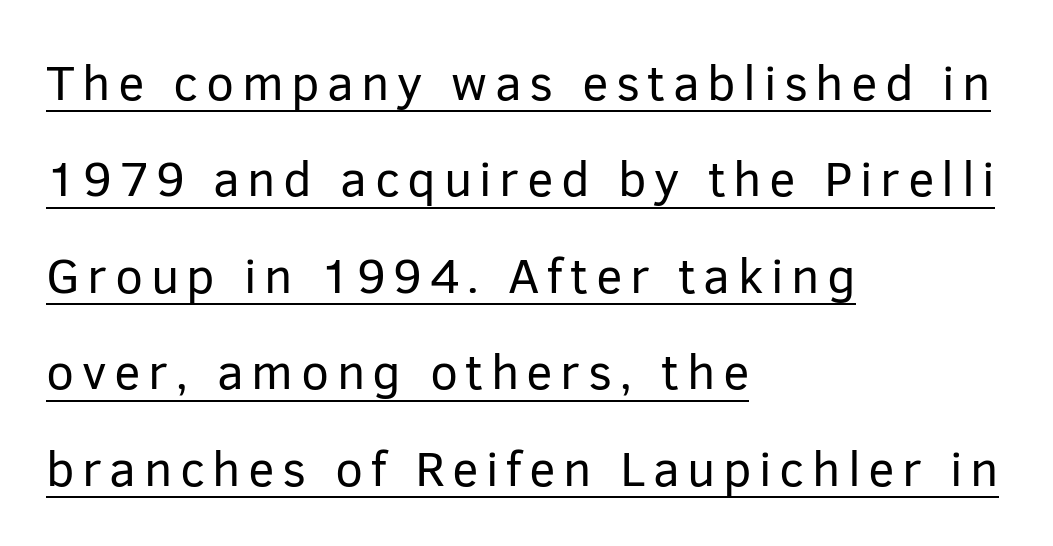
The image shows 50 px regular-weight sans-serif type, upright; set left-aligned, loose line spacing (1.93x), underlined; low stroke contrast and a medium x-height.
